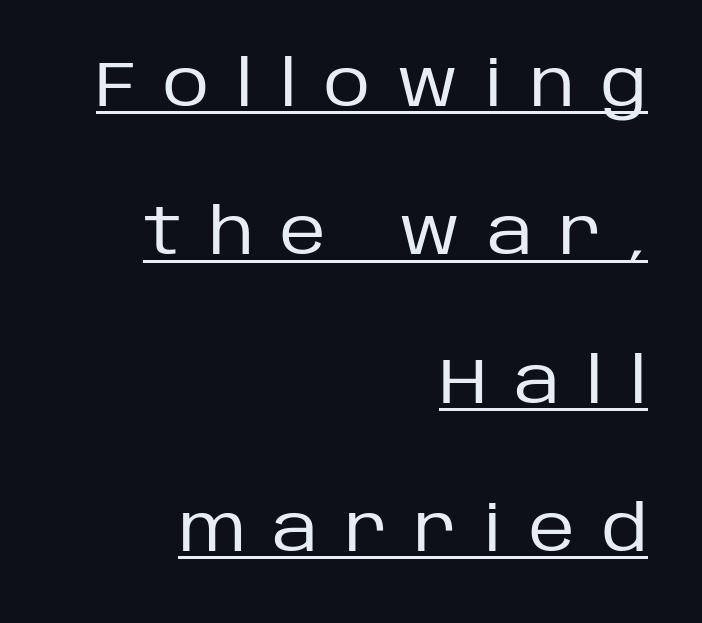
The ragged edge is on the left, which tells us the setting is flush right. Caption: lettering with a line underneath. Check where the strokes stop: nothing finishes them off — pure sans. The type is letterspaced generously, with wide tracking. The strokes carry an ordinary text weight at most.
